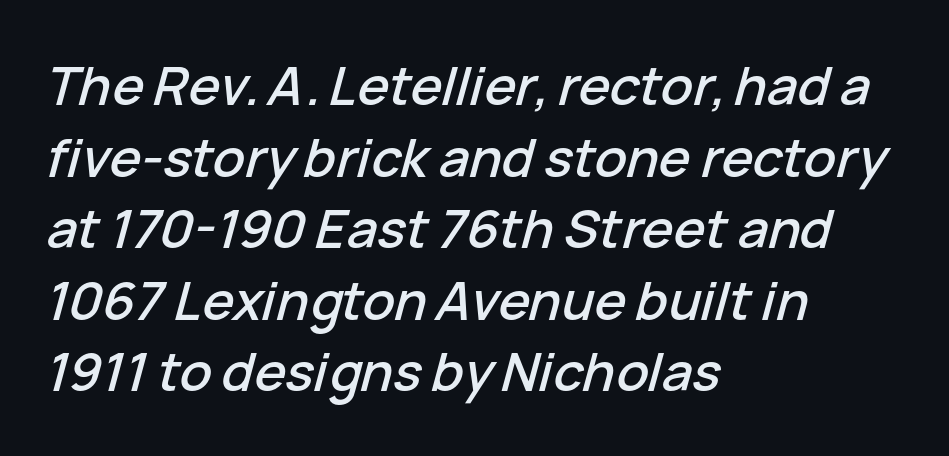
The string is rendered with underlining switched off. Italic? Definitely — the glyphs are oblique. Each new line begins a customary step beneath the previous one. Here the designer chose a conventional face with non-uniform glyph widths. The type is set solid horizontally, with unmodified tracking.
